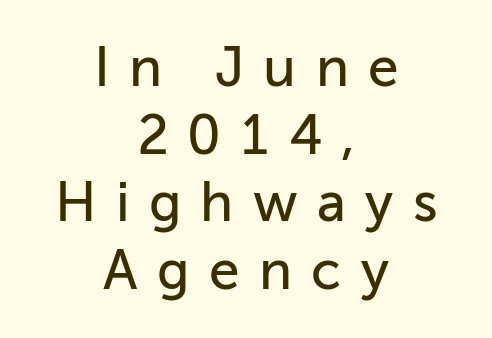
Q: Is the text italic (slanted)? A: No, it is upright.
Q: Is the typeface a serif or a sans-serif typeface? A: Sans-serif.
Q: Is the text underlined? A: No.
Q: How is the paragraph aligned? A: Centered.
Q: Is the spacing between letters normal or unusually wide? A: Unusually wide.
Q: Width (condensed, normal, or wide)? A: Normal.
Q: Stroke contrast? A: Low.
Q: x-height? A: Medium.
Q: Monospaced? A: No.
